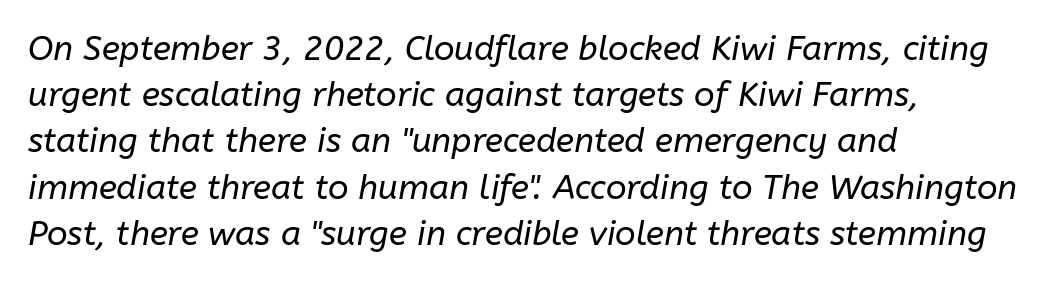
Q: Is the text bold? A: No.
Q: Is the text italic (slanted)? A: Yes, it leans right by about 10 degrees.
Q: Is the text underlined? A: No.
Q: How is the paragraph aligned? A: Left-aligned.
Q: Is the spacing between letters normal or unusually wide? A: Normal.
Q: Is the spacing between lines tight, normal or loose? A: Normal.
Q: Width (condensed, normal, or wide)? A: Normal.
Q: Stroke contrast? A: Low.
Q: x-height? A: Medium.
Q: Monospaced? A: No.
